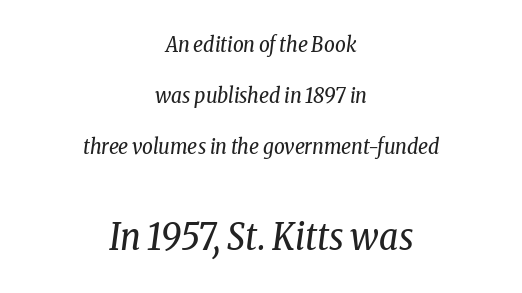
{"serif": "yes", "italic": "yes", "lean": "right", "slant_degrees": 8, "bold": "no", "weight": "regular", "width": "condensed", "stroke_contrast": "low", "x_height": "medium", "monospaced": "no", "underline": "no", "align": "center", "line_spacing": "loose", "line_spacing_ratio": 2.42, "letter_spacing": "normal", "letter_spacing_em": 0.0, "larger_block": "second", "size_ratio": 1.76, "glyph_px": 37}
